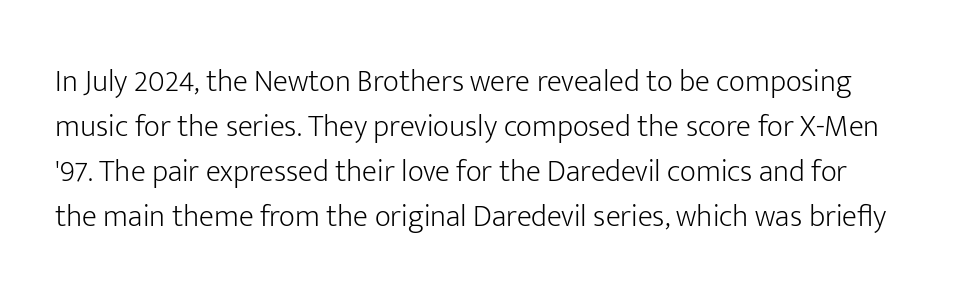
The image shows 31 px light sans-serif type, upright; set normal line spacing (1.45x), normal letter spacing, not underlined; low stroke contrast and a medium x-height.
